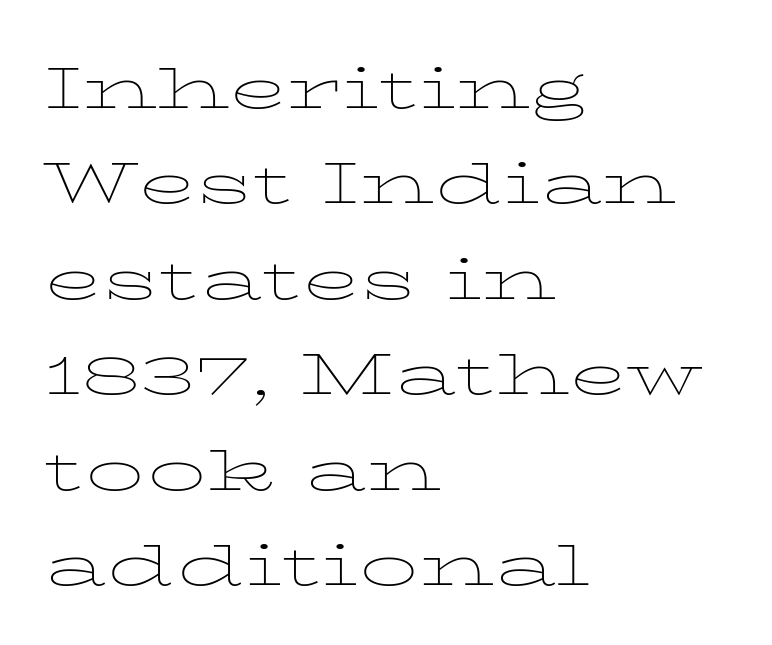
Q: Is the text bold? A: No.
Q: Is the text italic (slanted)? A: No, it is upright.
Q: Is the text underlined? A: No.
Q: How is the paragraph aligned? A: Left-aligned.
Q: Is the spacing between letters normal or unusually wide? A: Normal.
Q: Width (condensed, normal, or wide)? A: Wide.
Q: Stroke contrast? A: Low.
Q: x-height? A: Medium.
Q: Monospaced? A: No.
